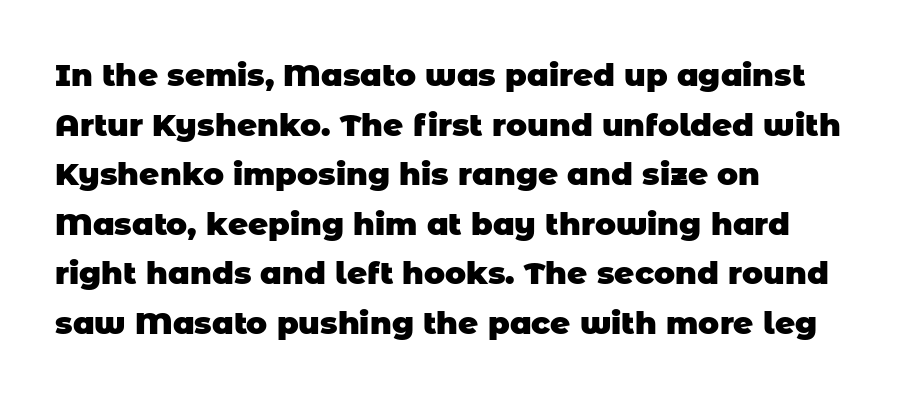
The image shows 31 px heavy sans-serif type; set left-aligned, normal line spacing (1.6x), normal letter spacing, not underlined; low stroke contrast and a large x-height.
